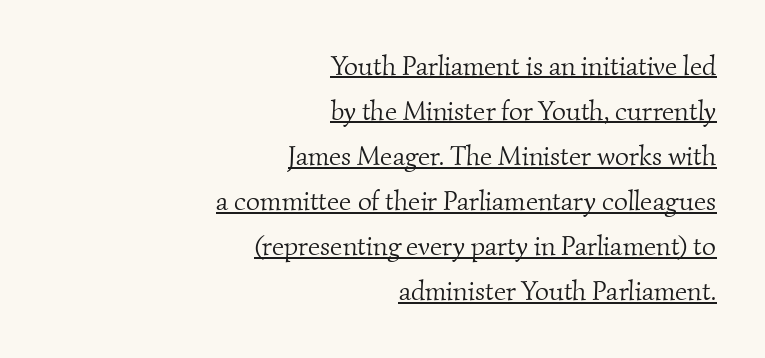
The image shows 27 px text type; set right-aligned, normal line spacing (1.67x), normal letter spacing, underlined.
